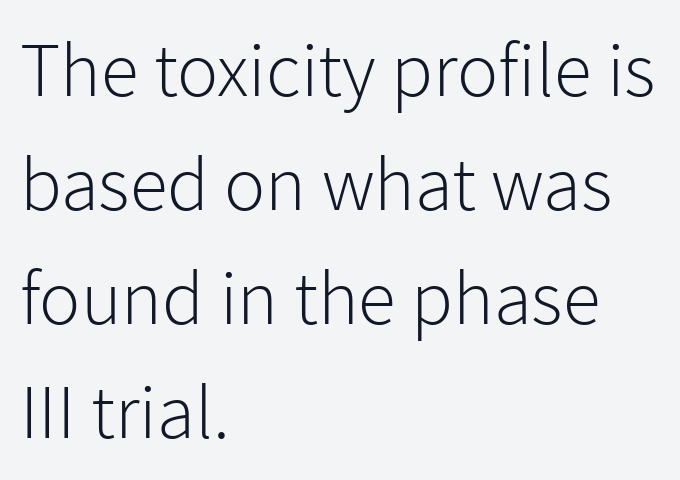
Q: Is the text bold? A: No.
Q: Is the text italic (slanted)? A: No, it is upright.
Q: Is the typeface a serif or a sans-serif typeface? A: Sans-serif.
Q: Is the text underlined? A: No.
Q: How is the paragraph aligned? A: Left-aligned.
Q: Is the spacing between letters normal or unusually wide? A: Normal.
Q: Is the spacing between lines tight, normal or loose? A: Normal.
Q: Width (condensed, normal, or wide)? A: Normal.
Q: Stroke contrast? A: Low.
Q: x-height? A: Medium.
Q: Monospaced? A: No.
